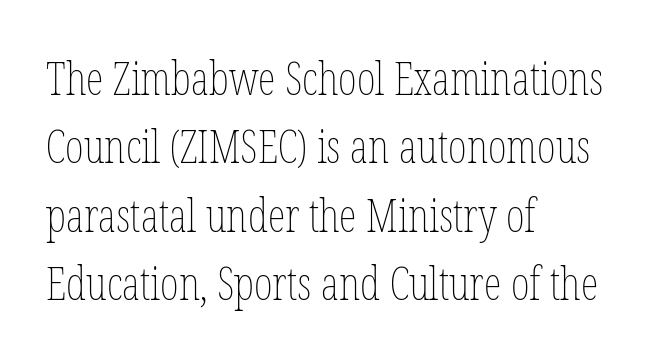
The image shows 45 px thin, condensed type, upright; set left-aligned, normal line spacing (1.52x), normal letter spacing, not underlined; low stroke contrast and a medium x-height.
